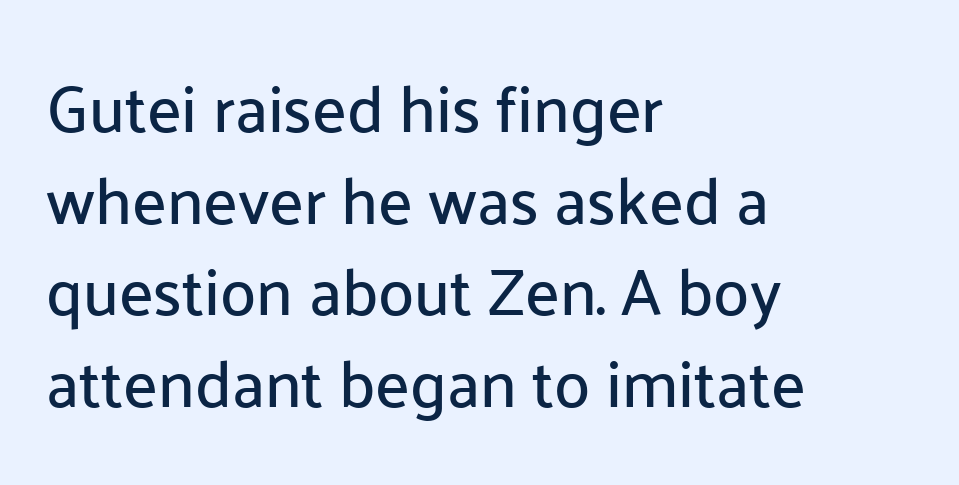
Q: Is the text italic (slanted)? A: No, it is upright.
Q: Is the typeface a serif or a sans-serif typeface? A: Sans-serif.
Q: Is the text underlined? A: No.
Q: How is the paragraph aligned? A: Left-aligned.
Q: Is the spacing between letters normal or unusually wide? A: Normal.
Q: Is the spacing between lines tight, normal or loose? A: Normal.
Q: Width (condensed, normal, or wide)? A: Normal.
Q: Stroke contrast? A: Low.
Q: x-height? A: Medium.
Q: Monospaced? A: No.
